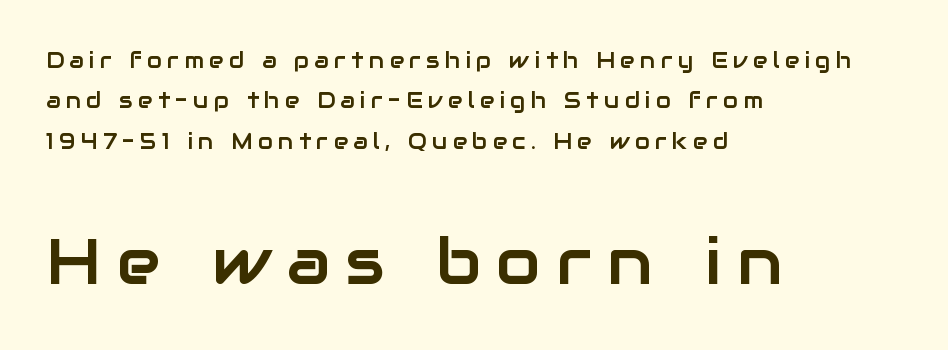
Examine the stroke ends and you'll find no serifs. You get the small type first, then a jump to larger type. A classic flush-left, rag-right setting is used for this passage. Each word looks stretched out because of the extra space between its letters. These lines are rendered in a variable-pitch font. Unmarked baselines from the first word to the last.
